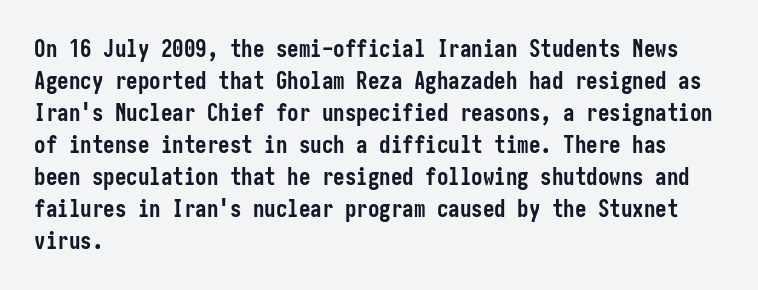
Q: Is the text bold? A: Yes.
Q: Is the text italic (slanted)? A: No, it is upright.
Q: Is the text underlined? A: No.
Q: How is the paragraph aligned? A: Left-aligned.
Q: Is the spacing between letters normal or unusually wide? A: Normal.
Q: Is the spacing between lines tight, normal or loose? A: Normal.
